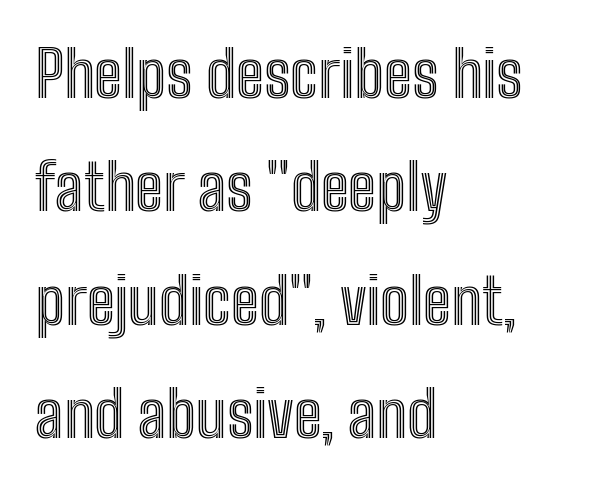
The image shows 64 px condensed type, upright; set left-aligned, line spacing 1.77x, normal letter spacing, not underlined; a medium x-height.
